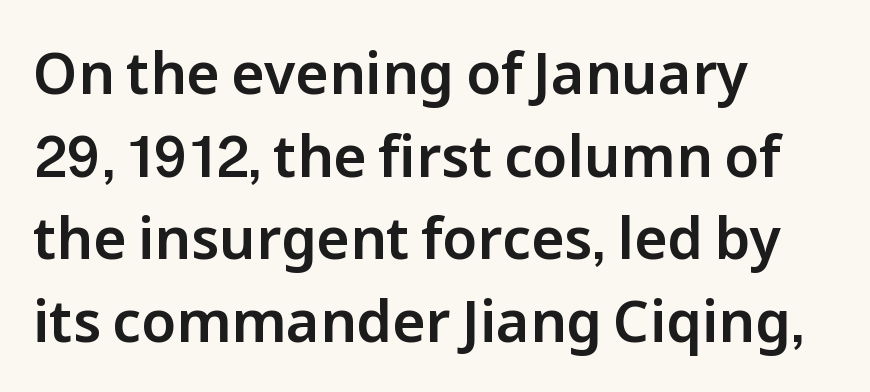
Q: Is the text italic (slanted)? A: No, it is upright.
Q: Is the typeface a serif or a sans-serif typeface? A: Sans-serif.
Q: Is the text underlined? A: No.
Q: How is the paragraph aligned? A: Left-aligned.
Q: Is the spacing between letters normal or unusually wide? A: Normal.
Q: Is the spacing between lines tight, normal or loose? A: Normal.
Q: Width (condensed, normal, or wide)? A: Normal.
Q: Stroke contrast? A: Low.
Q: x-height? A: Medium.
Q: Monospaced? A: No.
